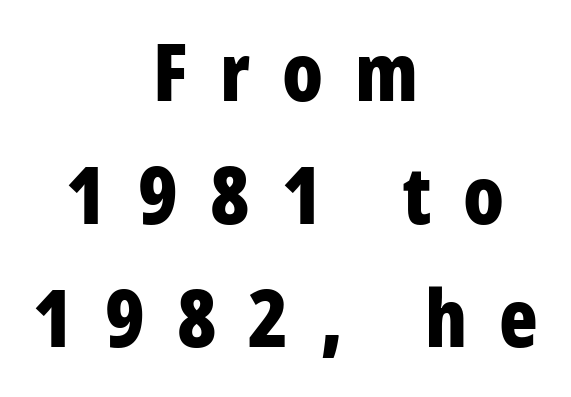
Q: Is the text bold? A: Yes.
Q: Is the text italic (slanted)? A: No, it is upright.
Q: Is the typeface a serif or a sans-serif typeface? A: Sans-serif.
Q: Is the text underlined? A: No.
Q: How is the paragraph aligned? A: Centered.
Q: Is the spacing between letters normal or unusually wide? A: Unusually wide.
Q: Is the spacing between lines tight, normal or loose? A: Normal.
Q: Width (condensed, normal, or wide)? A: Condensed.
Q: Stroke contrast? A: Low.
Q: x-height? A: Large.
Q: Monospaced? A: No.
